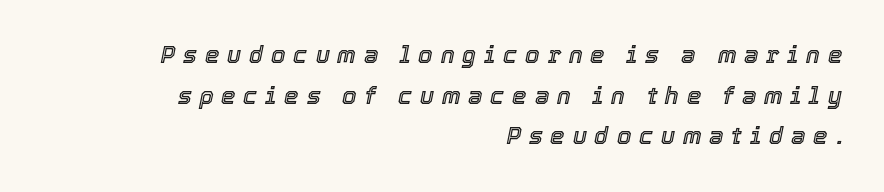
The image shows 23 px text type, italic (leaning right); set right-aligned, line spacing 1.77x, unusually wide letter spacing (+0.34 em), not underlined.
